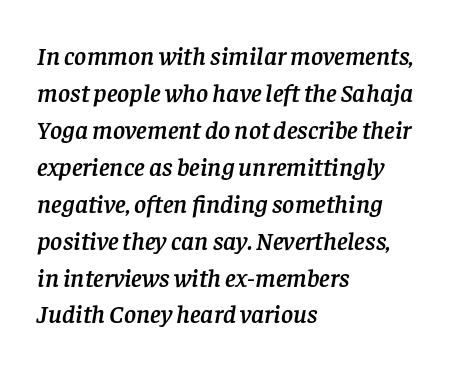
Rendered with sloped, italic letterforms. If you drew a ruler down the left edge, every line would touch it. The rendering uses a moderate line-height, typical for paragraphs. The area under the type is left untouched.
